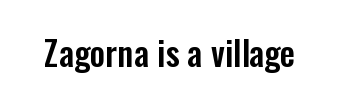
Here the designer chose a conventional face with non-uniform glyph widths. Descenders hang freely into open space. Spacing between characters is what you'd get straight out of the box. Every stem runs plumb, perpendicular to the baseline.
